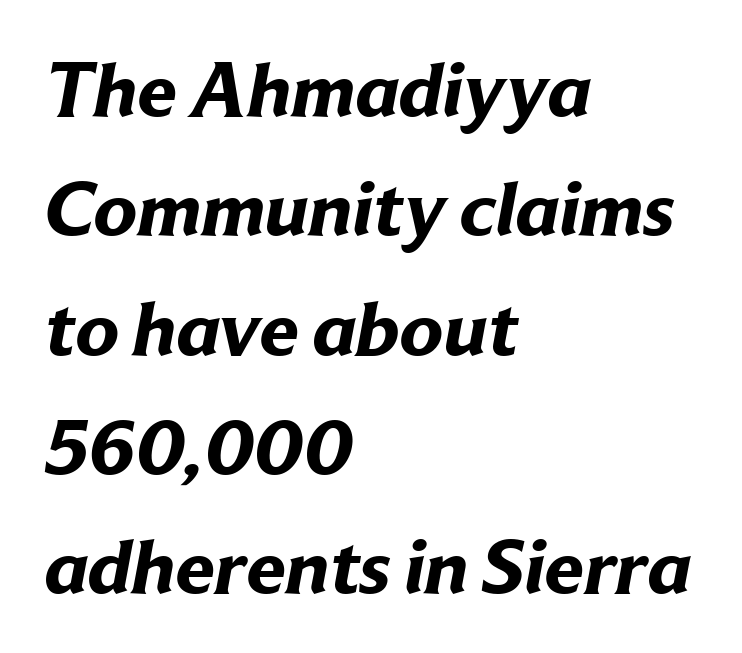
Q: Is the text bold? A: Yes.
Q: Is the typeface a serif or a sans-serif typeface? A: Sans-serif.
Q: Is the text underlined? A: No.
Q: How is the paragraph aligned? A: Left-aligned.
Q: Is the spacing between letters normal or unusually wide? A: Normal.
Q: Is the spacing between lines tight, normal or loose? A: Normal.
Q: Width (condensed, normal, or wide)? A: Normal.
Q: Stroke contrast? A: Low.
Q: x-height? A: Medium.
Q: Monospaced? A: No.
